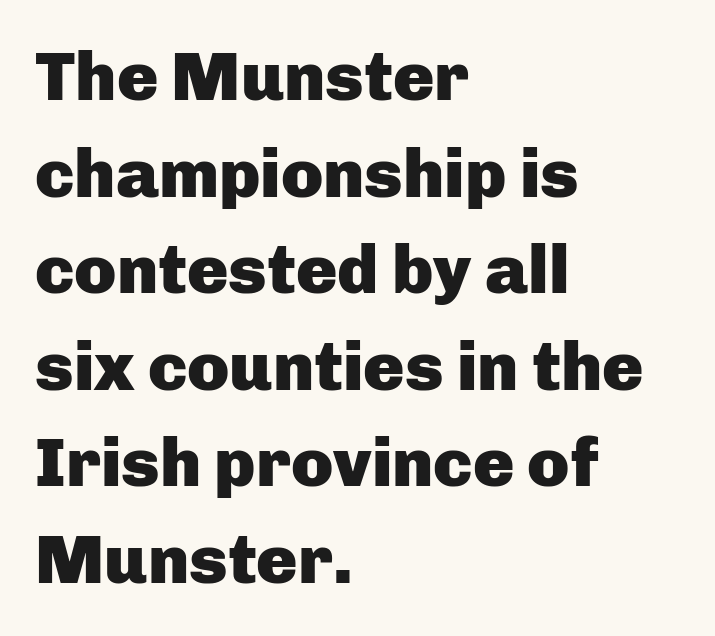
Q: Is the text bold? A: Yes.
Q: Is the text italic (slanted)? A: No, it is upright.
Q: Is the typeface a serif or a sans-serif typeface? A: Sans-serif.
Q: Is the text underlined? A: No.
Q: How is the paragraph aligned? A: Left-aligned.
Q: Is the spacing between letters normal or unusually wide? A: Normal.
Q: Is the spacing between lines tight, normal or loose? A: Normal.
Q: Width (condensed, normal, or wide)? A: Normal.
Q: Stroke contrast? A: Low.
Q: x-height? A: Medium.
Q: Monospaced? A: No.
